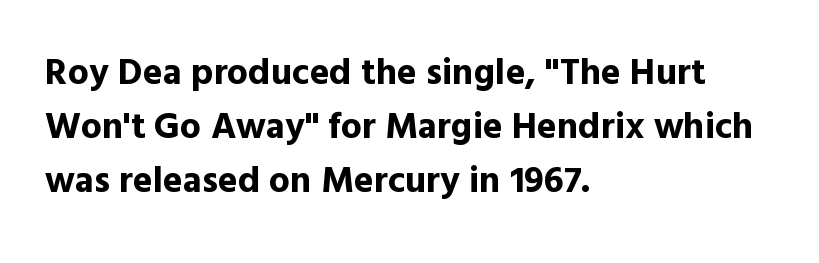
Style check: upright. The rows are spaced the way most documents space them. The glyphs in this specimen are sans serif. The rag falls on the right side of this text block.
